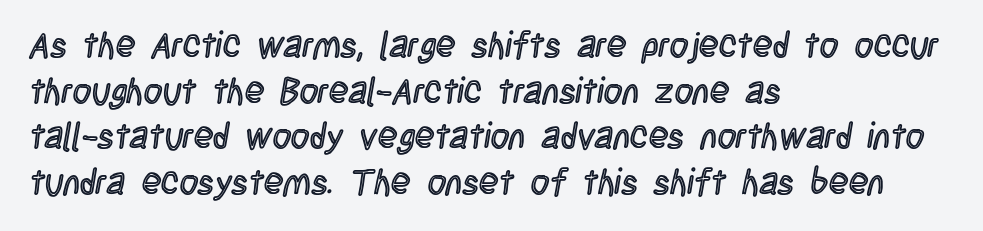
Q: Is the text italic (slanted)? A: Yes.
Q: Is the text underlined? A: No.
Q: How is the paragraph aligned? A: Left-aligned.
Q: Is the spacing between letters normal or unusually wide? A: Normal.
Q: Is the spacing between lines tight, normal or loose? A: Normal.
Q: Width (condensed, normal, or wide)? A: Condensed.
Q: x-height? A: Large.
Q: Monospaced? A: No.
